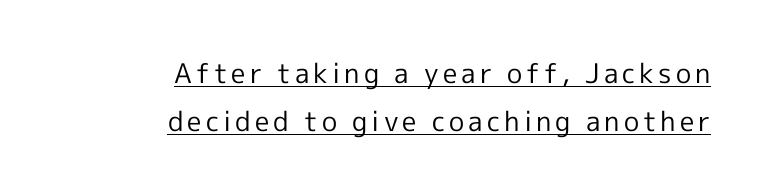
Q: Is the text bold? A: No.
Q: Is the text italic (slanted)? A: No, it is upright.
Q: Is the text underlined? A: Yes.
Q: How is the paragraph aligned? A: Right-aligned.
